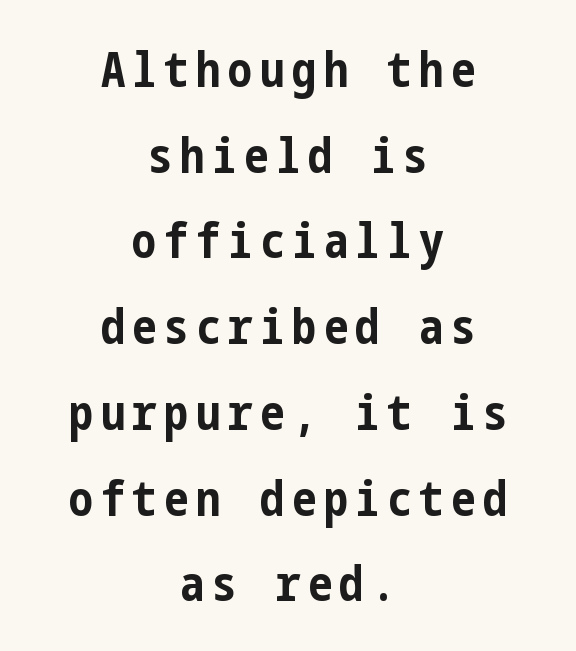
The image shows 49 px bold, condensed sans-serif type, upright; set centered, line spacing 1.75x, not underlined; low stroke contrast and a medium x-height.
